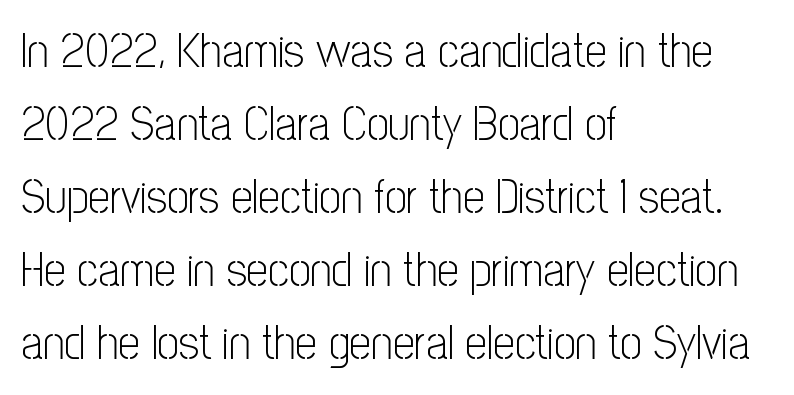
Q: Is the text bold? A: No.
Q: Is the text italic (slanted)? A: No, it is upright.
Q: Is the typeface a serif or a sans-serif typeface? A: Sans-serif.
Q: Is the text underlined? A: No.
Q: How is the paragraph aligned? A: Left-aligned.
Q: Is the spacing between letters normal or unusually wide? A: Normal.
Q: Is the spacing between lines tight, normal or loose? A: Normal.
Q: Width (condensed, normal, or wide)? A: Condensed.
Q: Stroke contrast? A: Low.
Q: x-height? A: Medium.
Q: Monospaced? A: No.
